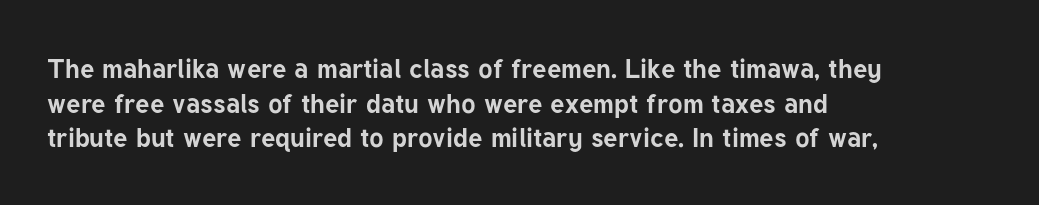
{"italic": "no", "bold": "yes", "underline": "no", "align": "left", "line_spacing": "normal", "line_spacing_ratio": 1.28, "letter_spacing": "normal", "letter_spacing_em": 0.0, "glyph_px": 27}
